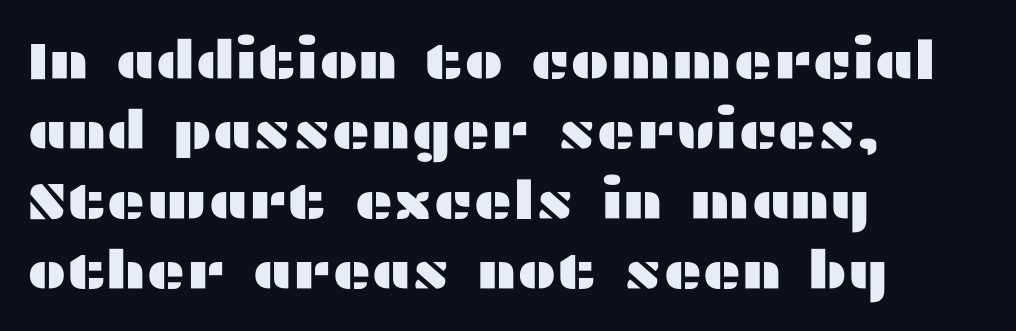
{"serif": "no", "italic": "no", "width": "wide", "stroke_contrast": "medium", "x_height": "medium", "monospaced": "no", "underline": "no", "align": "left", "line_spacing": "normal", "line_spacing_ratio": 1.32, "letter_spacing": "normal", "letter_spacing_em": 0.0, "glyph_px": 53}
